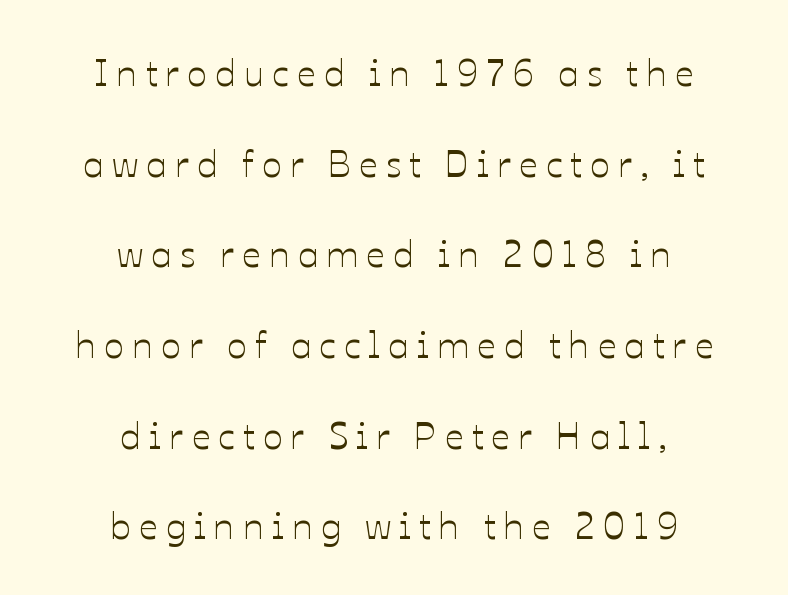
Q: Is the text italic (slanted)? A: No, it is upright.
Q: Is the text underlined? A: No.
Q: How is the paragraph aligned? A: Centered.
Q: Is the spacing between letters normal or unusually wide? A: Unusually wide.
Q: Is the spacing between lines tight, normal or loose? A: Loose.
Q: Width (condensed, normal, or wide)? A: Normal.
Q: Stroke contrast? A: Low.
Q: x-height? A: Medium.
Q: Monospaced? A: No.
